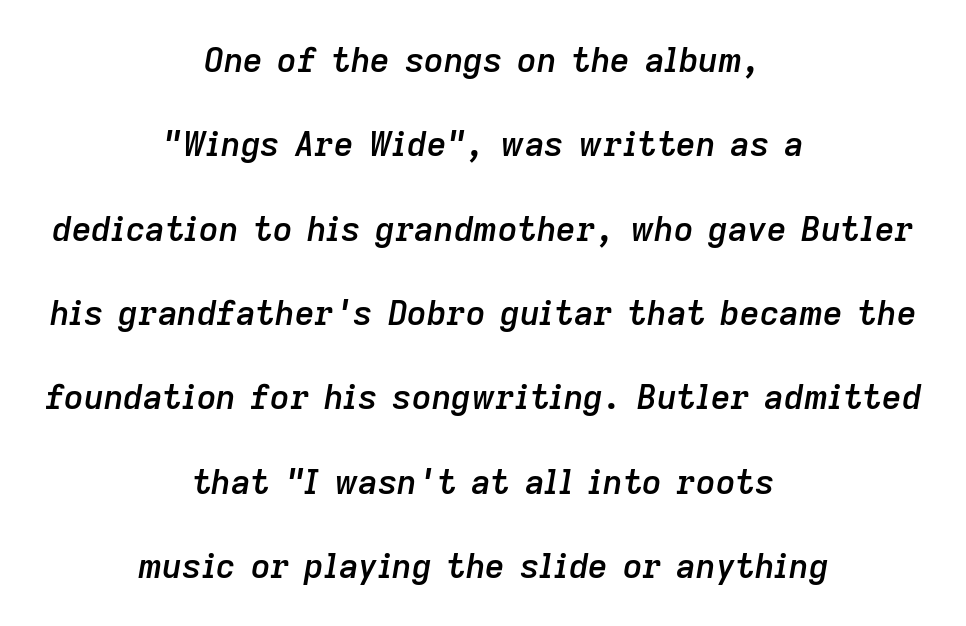
The image shows 34 px semibold type, italic (leaning right); set centered, loose line spacing (2.48x), normal letter spacing, not underlined; low stroke contrast and a medium x-height.
